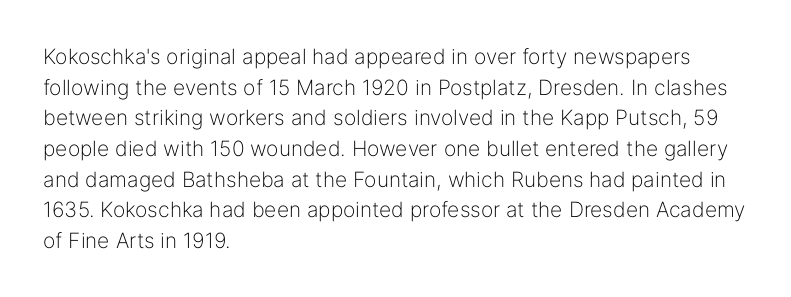
The image shows 21 px text type, upright; set left-aligned, normal line spacing (1.46x), normal letter spacing, not underlined.
